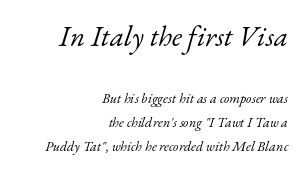
The image shows 29 px light serif type, italic (leaning right); set right-aligned, normal line spacing (1.69x), normal letter spacing, not underlined; the first (top) block is 2.07x larger; low stroke contrast and a small x-height.
